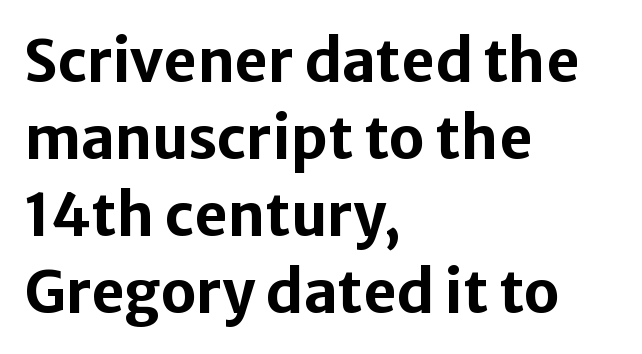
Q: Is the text bold? A: Yes.
Q: Is the text italic (slanted)? A: No, it is upright.
Q: Is the typeface a serif or a sans-serif typeface? A: Sans-serif.
Q: Is the text underlined? A: No.
Q: How is the paragraph aligned? A: Left-aligned.
Q: Is the spacing between letters normal or unusually wide? A: Normal.
Q: Is the spacing between lines tight, normal or loose? A: Normal.
Q: Width (condensed, normal, or wide)? A: Normal.
Q: Stroke contrast? A: Low.
Q: x-height? A: Medium.
Q: Monospaced? A: No.
